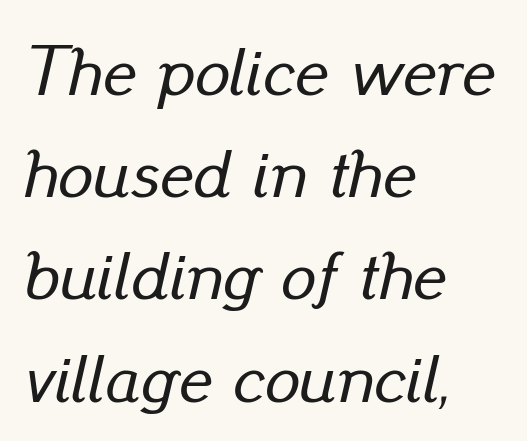
The image shows 70 px text type, italic (leaning right); set left-aligned, normal line spacing (1.46x), normal letter spacing, not underlined; low stroke contrast and a small x-height.
